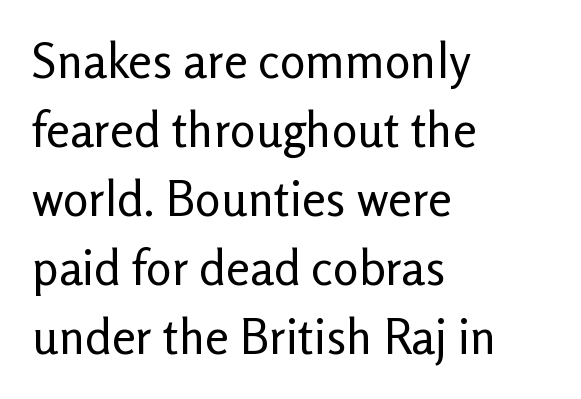
The image shows 48 px regular-weight sans-serif type, upright; set left-aligned, normal line spacing (1.44x), normal letter spacing, not underlined; low stroke contrast and a medium x-height.
